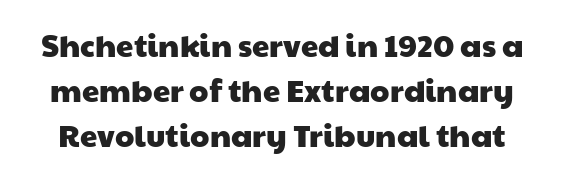
{"serif": "no", "width": "wide", "stroke_contrast": "low", "x_height": "medium", "monospaced": "no", "underline": "no", "line_spacing": "normal", "line_spacing_ratio": 1.45, "letter_spacing": "normal", "letter_spacing_em": 0.0, "glyph_px": 31}
